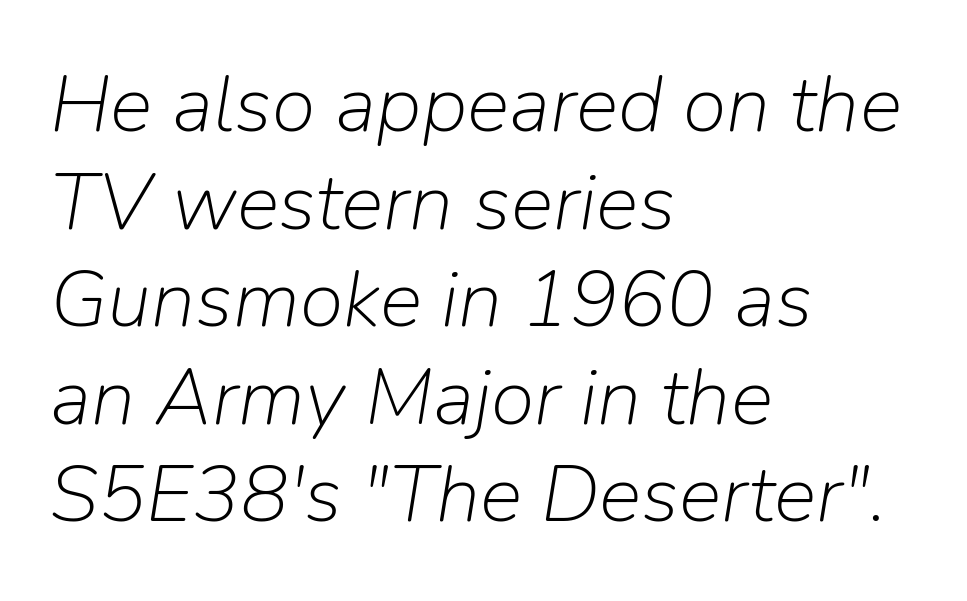
The font is comparable to plain body text, perhaps lighter. Each letter keeps its own natural width here, so spacing adapts to shape. Rule under the text: the space is simply empty. Horizontal alignment here is leftward, the default for most running prose.
